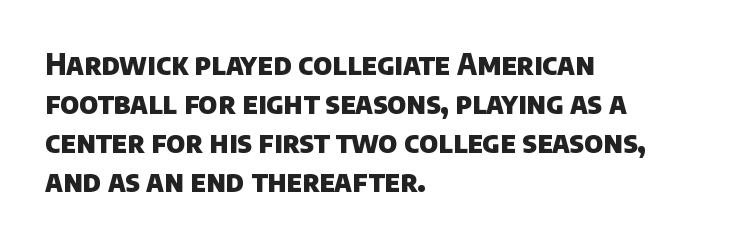
Q: Is the text bold? A: Yes.
Q: Is the typeface a serif or a sans-serif typeface? A: Sans-serif.
Q: Is the text underlined? A: No.
Q: How is the paragraph aligned? A: Left-aligned.
Q: Is the spacing between letters normal or unusually wide? A: Normal.
Q: Is the spacing between lines tight, normal or loose? A: Normal.
Q: Width (condensed, normal, or wide)? A: Normal.
Q: Stroke contrast? A: Low.
Q: x-height? A: Large.
Q: Monospaced? A: No.
